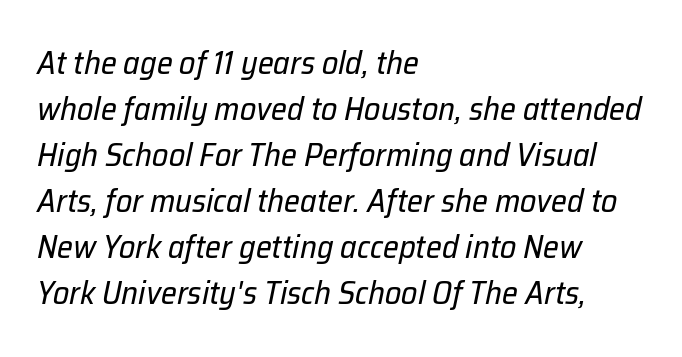
Q: Is the text bold? A: No.
Q: Is the text italic (slanted)? A: Yes, it leans right by about 12 degrees.
Q: Is the text underlined? A: No.
Q: How is the paragraph aligned? A: Left-aligned.
Q: Is the spacing between letters normal or unusually wide? A: Normal.
Q: Is the spacing between lines tight, normal or loose? A: Normal.
Q: Width (condensed, normal, or wide)? A: Normal.
Q: Stroke contrast? A: Low.
Q: x-height? A: Medium.
Q: Monospaced? A: No.
